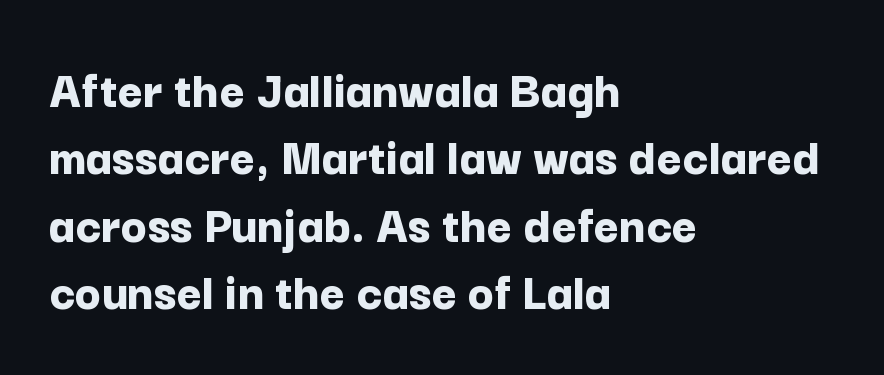
The image shows 54 px bold sans-serif type, upright; set left-aligned, normal line spacing (1.25x), normal letter spacing, not underlined; low stroke contrast and a medium x-height.
